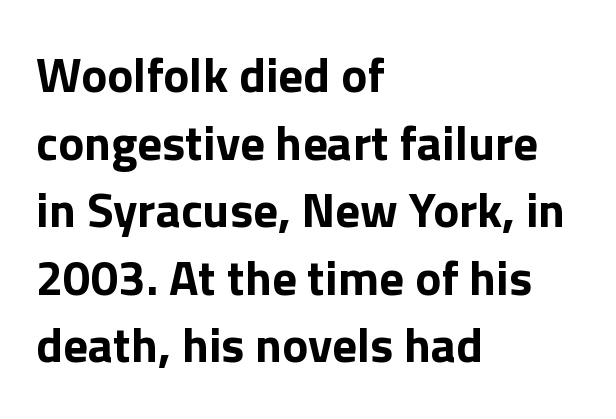
Does the weight exceed regular? Yes, all the way to bold. In CSS terms this would be text-align: left. Reading down the column, the eye jumps a familiar distance to each next line. The passage shown is typed in a proportional face where columns would drift. Rule under the text: the space is simply empty. Nobody touched the tracking dial on this one.
